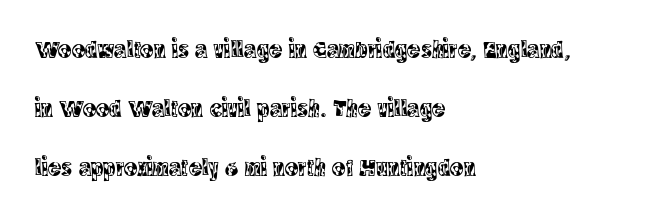
{"italic": "no", "underline": "no", "align": "left", "line_spacing": "loose", "line_spacing_ratio": 2.36, "letter_spacing": "normal", "letter_spacing_em": 0.0, "glyph_px": 25}
